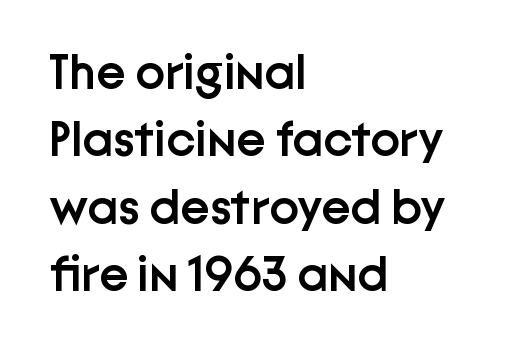
Looks like regular typesetting: each glyph gets only the width it needs. Teacher's note: observe the even left margin — that is flush-left alignment. Note: no serifs on the glyphs. Whoever set this chose a conventional vertical rhythm.
